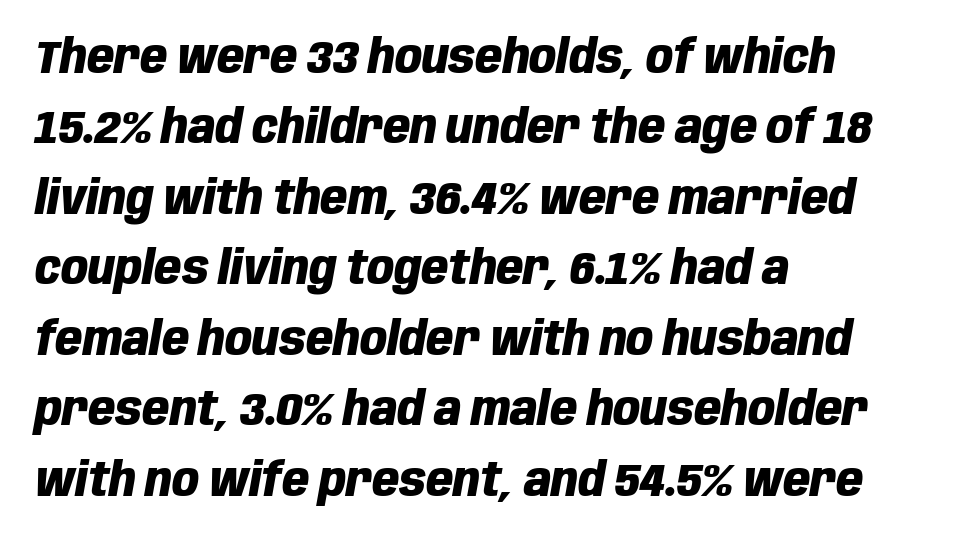
The image shows 47 px heavy, condensed type, italic (leaning right); set left-aligned, normal line spacing (1.5x), normal letter spacing, not underlined; low stroke contrast and a large x-height.
